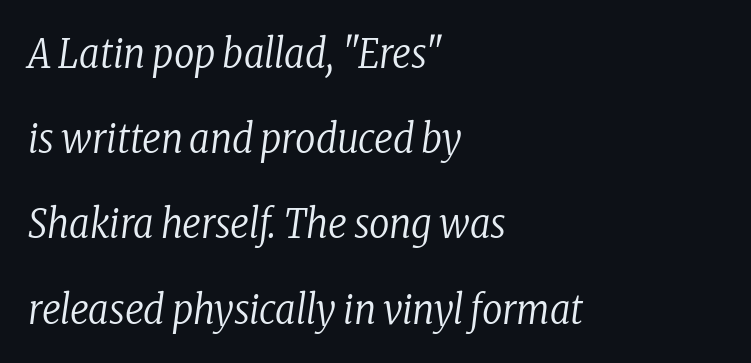
Interline gaps are noticeably wide in this sample. The foot of each line stays bare and open. This sample has the flowing, uneven cadence of proportional lettering. Each line starts at the same left margin while the right side varies.
